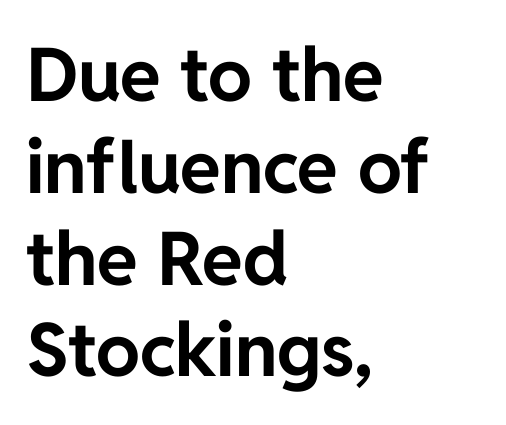
The image shows 74 px bold sans-serif type, upright; set left-aligned, line spacing 1.24x, normal letter spacing, not underlined; low stroke contrast and a medium x-height.
